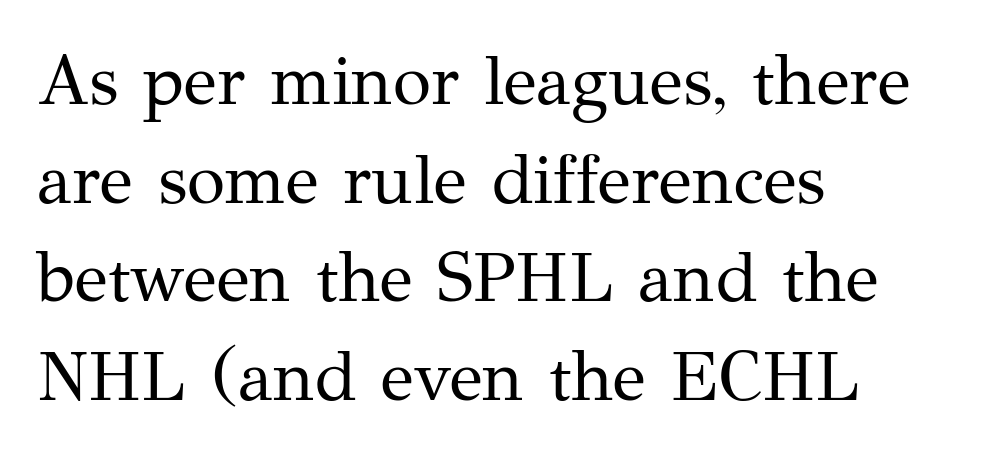
{"serif": "yes", "italic": "no", "bold": "no", "weight": "regular", "width": "normal", "stroke_contrast": "medium", "x_height": "medium", "monospaced": "no", "underline": "no", "align": "left", "line_spacing": "normal", "line_spacing_ratio": 1.41, "letter_spacing": "normal", "letter_spacing_em": 0.0, "glyph_px": 70}
